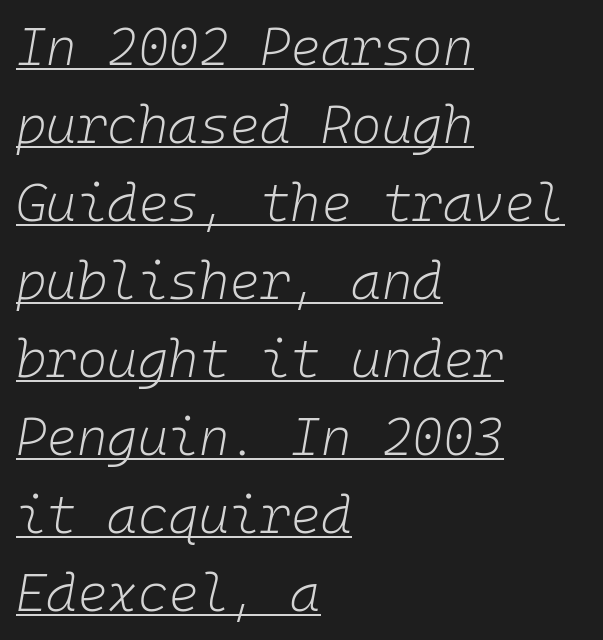
The image shows 52 px light type, italic (leaning right), monospaced; set left-aligned, normal line spacing (1.5x), normal letter spacing, underlined; low stroke contrast and a medium x-height.
